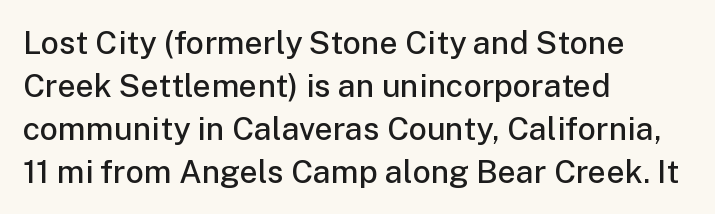
{"serif": "no", "italic": "no", "bold": "semi", "weight": "semibold", "width": "normal", "stroke_contrast": "low", "x_height": "medium", "monospaced": "no", "underline": "no", "align": "left", "line_spacing": "normal", "line_spacing_ratio": 1.34, "letter_spacing": "normal", "letter_spacing_em": 0.0, "glyph_px": 32}
